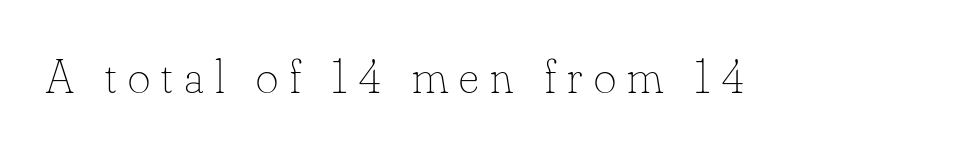
Q: Is the text bold? A: No.
Q: Is the text italic (slanted)? A: No, it is upright.
Q: Is the text underlined? A: No.
Q: Is the spacing between letters normal or unusually wide? A: Unusually wide.
Q: Width (condensed, normal, or wide)? A: Normal.
Q: Stroke contrast? A: Low.
Q: x-height? A: Small.
Q: Monospaced? A: No.
